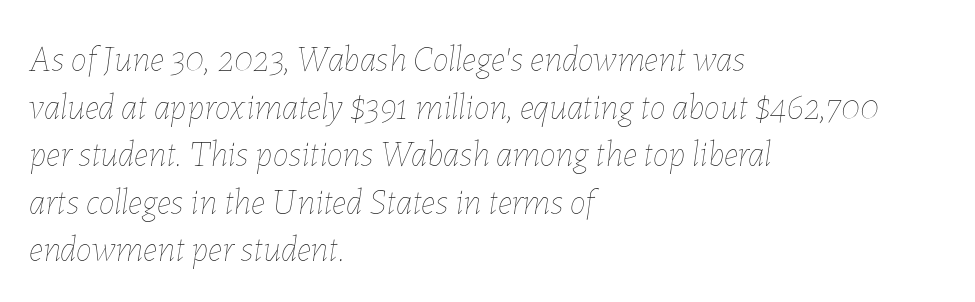
These lines keep a tight, regular rhythm from letter to letter. Is the type heavy? It reads as light-to-regular instead. If you drew a ruler down the left edge, every line would touch it. Is the type slanted? Yes — the strokes lean at a clear angle.
